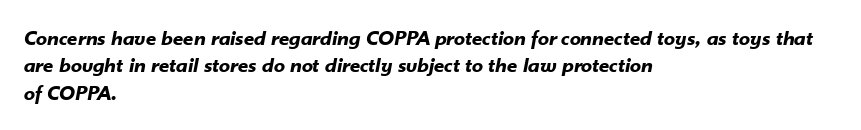
{"italic": "yes", "lean": "right", "slant_degrees": 10, "bold": "yes", "underline": "no", "align": "left", "line_spacing": "normal", "line_spacing_ratio": 1.25, "letter_spacing": "normal", "letter_spacing_em": 0.0, "glyph_px": 22}
